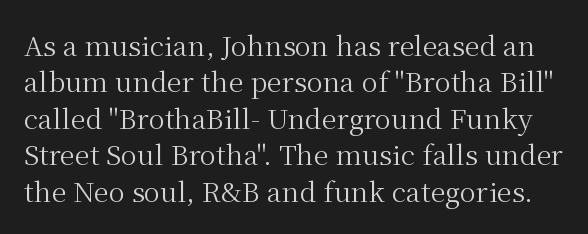
The zone under the glyphs is completely vacant. These lines keep a tight, regular rhythm from letter to letter. Counters stay open thanks to moderate or lighter strokes. Evenly set lines give the paragraph a standard silhouette. It's the straight-up-and-down kind of type.
